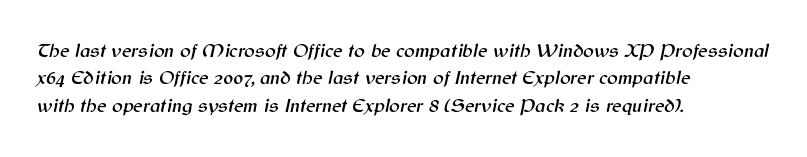
The image shows 20 px text type, italic (leaning right); set left-aligned, normal line spacing (1.37x), normal letter spacing, not underlined.
